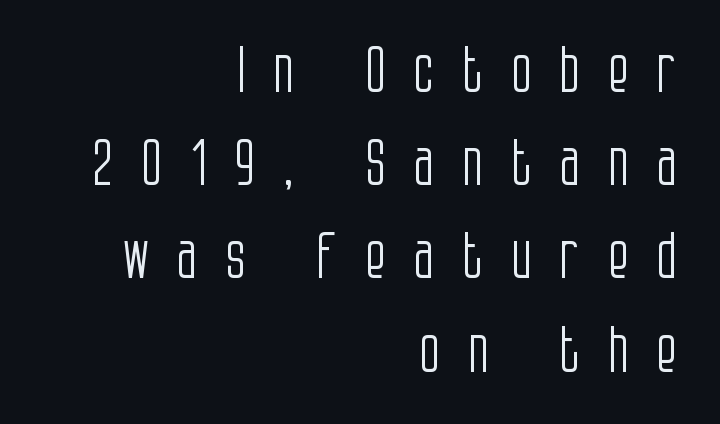
The image shows 63 px light, condensed sans-serif type, upright; set right-aligned, normal line spacing (1.48x), unusually wide letter spacing (+0.43 em), not underlined; low stroke contrast and a large x-height.
